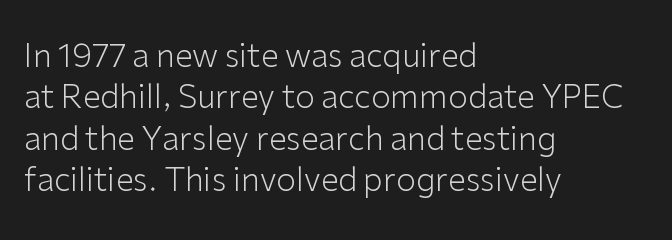
{"serif": "no", "italic": "no", "bold": "no", "weight": "light", "width": "normal", "stroke_contrast": "low", "x_height": "medium", "monospaced": "no", "underline": "no", "align": "left", "line_spacing": "normal", "line_spacing_ratio": 1.29, "letter_spacing": "normal", "letter_spacing_em": 0.0, "glyph_px": 32}
